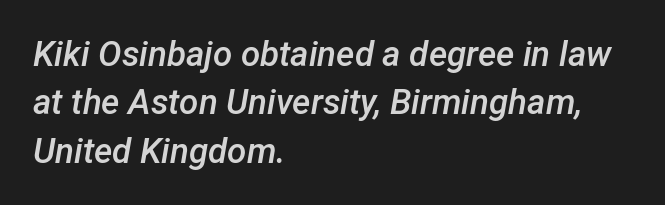
Q: Is the text bold? A: Semi-bold.
Q: Is the text italic (slanted)? A: Yes, it leans right by about 12 degrees.
Q: Is the text underlined? A: No.
Q: How is the paragraph aligned? A: Left-aligned.
Q: Is the spacing between letters normal or unusually wide? A: Normal.
Q: Is the spacing between lines tight, normal or loose? A: Normal.
Q: Width (condensed, normal, or wide)? A: Normal.
Q: Stroke contrast? A: Low.
Q: x-height? A: Medium.
Q: Monospaced? A: No.
